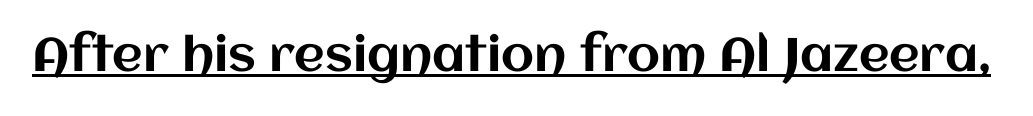
The image shows 47 px text type, upright; set normal letter spacing, underlined; medium stroke contrast and a large x-height.
